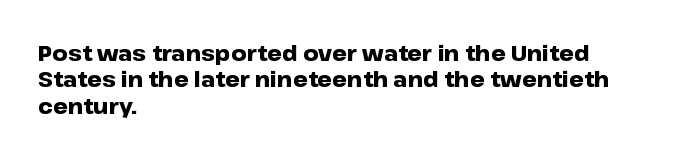
What weight is shown? A full bold with thick strokes. The lettering holds an erect, upright posture throughout. Plain, unruled lines of type. The rendering keeps characters at their native spacing. Leading: standard.
